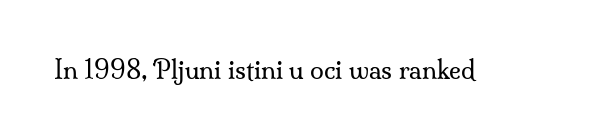
The rendering keeps characters at their native spacing. The font sits on the lighter half of the weight spectrum, regular included. Quick note: underline off. Is there any slant? The stems are plumb.
